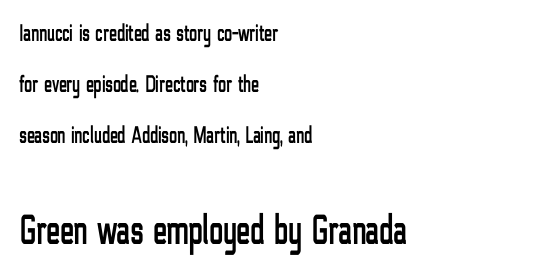
{"serif": "no", "italic": "no", "width": "condensed", "stroke_contrast": "low", "x_height": "medium", "monospaced": "no", "underline": "no", "align": "left", "line_spacing": "loose", "line_spacing_ratio": 2.12, "letter_spacing": "normal", "letter_spacing_em": 0.0, "larger_block": "second", "size_ratio": 1.75, "glyph_px": 42}
